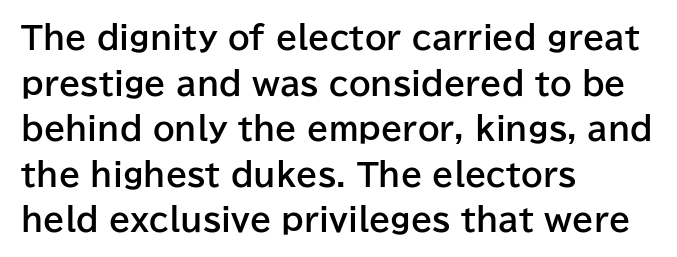
{"serif": "no", "italic": "no", "bold": "yes", "weight": "bold", "width": "normal", "stroke_contrast": "low", "x_height": "medium", "monospaced": "no", "underline": "no", "align": "left", "line_spacing": "normal", "line_spacing_ratio": 1.47, "letter_spacing": "normal", "letter_spacing_em": 0.0, "glyph_px": 31}
